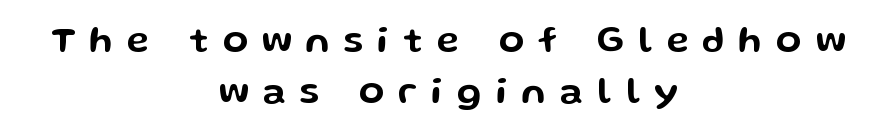
Q: Is the text italic (slanted)? A: No, it is upright.
Q: Is the typeface a serif or a sans-serif typeface? A: Sans-serif.
Q: Is the text underlined? A: No.
Q: How is the paragraph aligned? A: Centered.
Q: Is the spacing between letters normal or unusually wide? A: Unusually wide.
Q: Is the spacing between lines tight, normal or loose? A: Normal.
Q: Width (condensed, normal, or wide)? A: Wide.
Q: Stroke contrast? A: Low.
Q: x-height? A: Medium.
Q: Monospaced? A: No.
